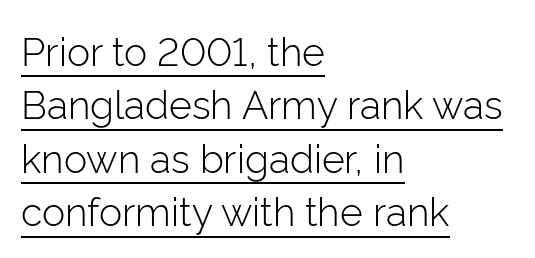
{"serif": "no", "italic": "no", "bold": "no", "weight": "light", "width": "normal", "stroke_contrast": "low", "x_height": "medium", "monospaced": "no", "underline": "yes", "align": "left", "line_spacing": "normal", "line_spacing_ratio": 1.37, "letter_spacing": "normal", "letter_spacing_em": 0.0, "glyph_px": 39}
